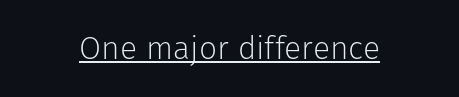
The image shows 32 px light sans-serif type, upright; set centered, normal letter spacing, underlined; low stroke contrast and a medium x-height.
